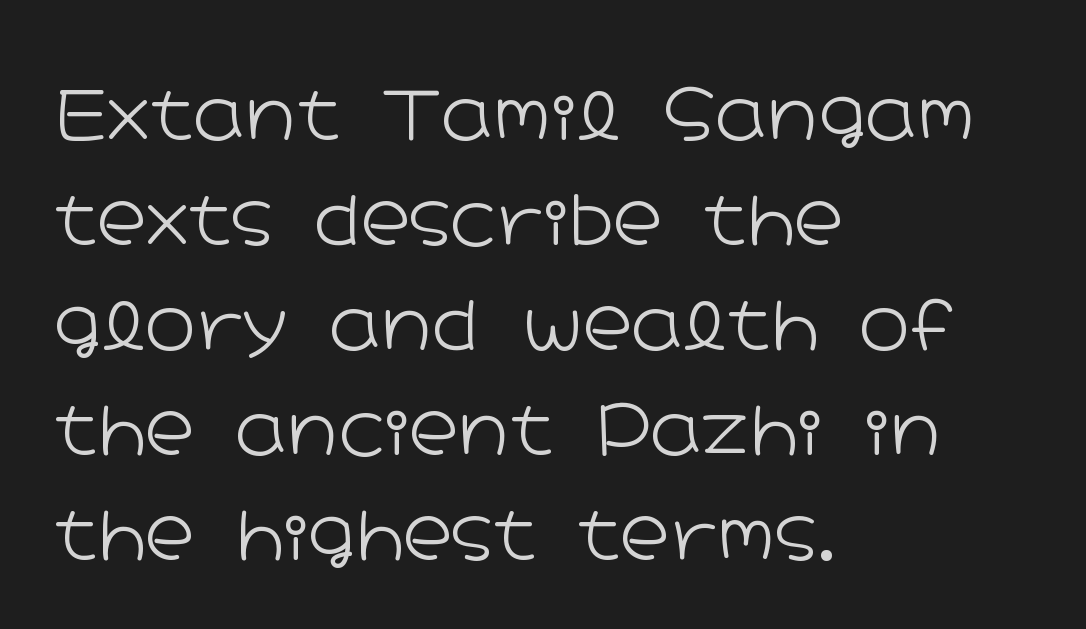
Q: Is the text bold? A: No.
Q: Is the text italic (slanted)? A: No, it is upright.
Q: Is the typeface a serif or a sans-serif typeface? A: Sans-serif.
Q: Is the text underlined? A: No.
Q: How is the paragraph aligned? A: Left-aligned.
Q: Is the spacing between letters normal or unusually wide? A: Normal.
Q: Is the spacing between lines tight, normal or loose? A: Normal.
Q: Width (condensed, normal, or wide)? A: Wide.
Q: Stroke contrast? A: Low.
Q: x-height? A: Medium.
Q: Monospaced? A: No.
